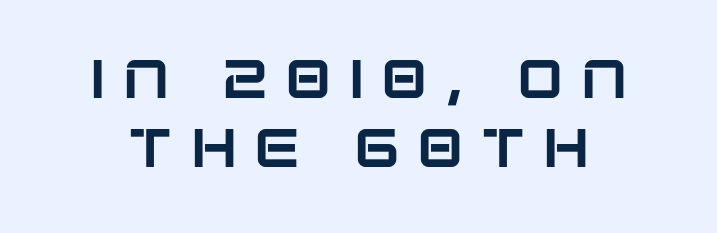
{"serif": "no", "italic": "no", "width": "normal", "stroke_contrast": "low", "x_height": "large", "monospaced": "no", "underline": "no", "line_spacing": "normal", "line_spacing_ratio": 1.26, "letter_spacing": "wide", "letter_spacing_em": 0.31, "glyph_px": 55}
